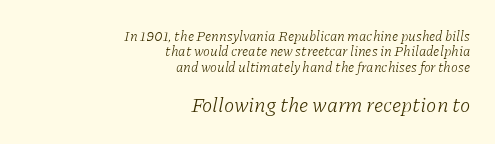
Q: Is the text bold? A: No.
Q: Is the text italic (slanted)? A: Yes, it leans right by about 11 degrees.
Q: Is the text underlined? A: No.
Q: How is the paragraph aligned? A: Right-aligned.
Q: Is the spacing between letters normal or unusually wide? A: Normal.
Q: Is the spacing between lines tight, normal or loose? A: Tight.
Q: Which block of text is set in a larger size, the first (top) or the second (bottom)? A: The second (bottom) one.
